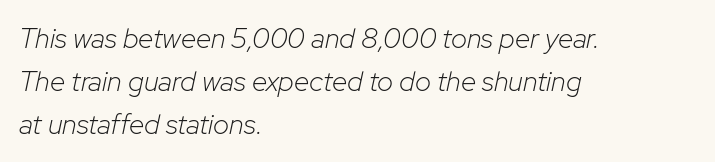
The image shows 28 px light type, italic (leaning right); set left-aligned, normal line spacing (1.53x), normal letter spacing, not underlined; low stroke contrast and a medium x-height.
